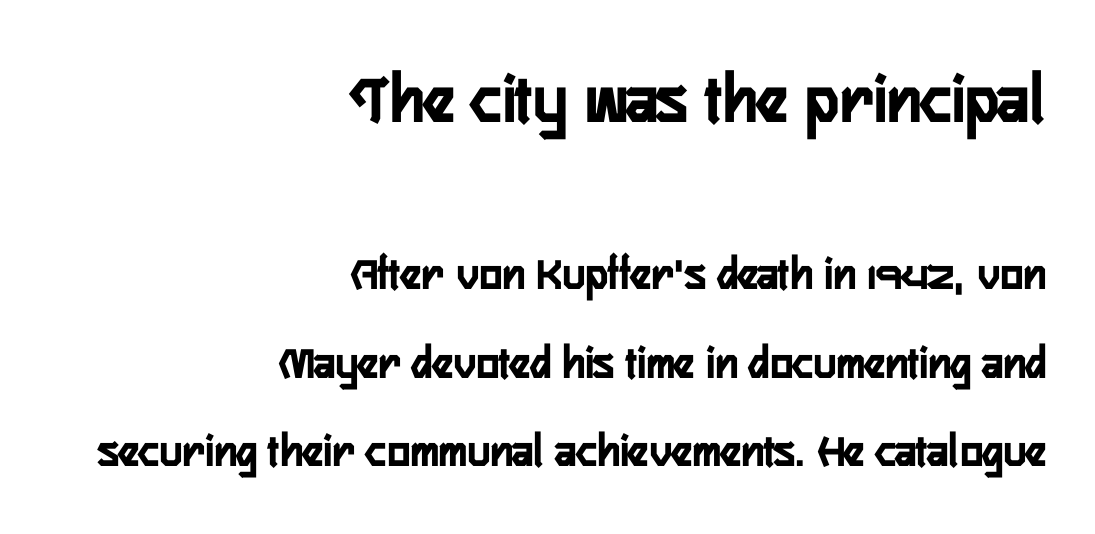
Q: Is the text italic (slanted)? A: No, it is upright.
Q: Is the typeface a serif or a sans-serif typeface? A: Sans-serif.
Q: Is the text underlined? A: No.
Q: How is the paragraph aligned? A: Right-aligned.
Q: Is the spacing between letters normal or unusually wide? A: Normal.
Q: Which block of text is set in a larger size, the first (top) or the second (bottom)? A: The first (top) one.
Q: Width (condensed, normal, or wide)? A: Condensed.
Q: Stroke contrast? A: Low.
Q: x-height? A: Medium.
Q: Monospaced? A: No.
